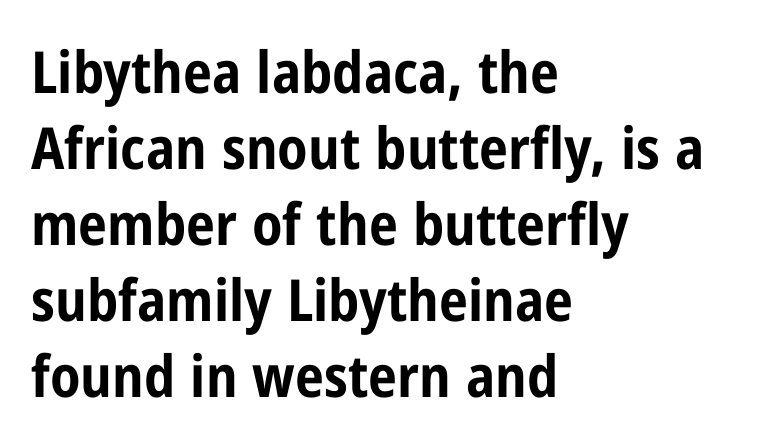
Do the characters align in a grid? No, the font is proportional. These words are printed bold, with thick strokes throughout. These lines are composed in type without serifs. These lines were composed using upright roman letters.
